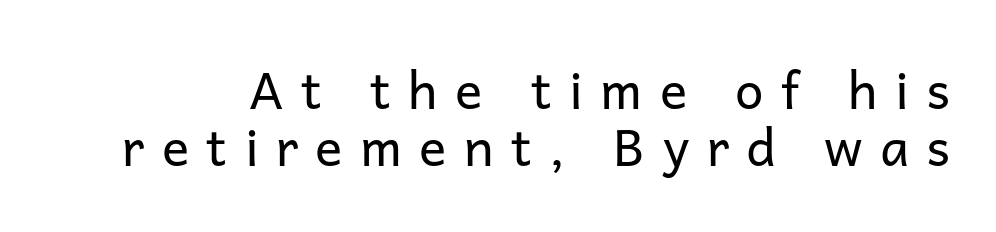
Nope, no serifs anywhere on these letters. These lines were composed using upright roman letters. Each stroke keeps to a modest, everyday thickness or less. The rendering inserts visible extra space after every character.
